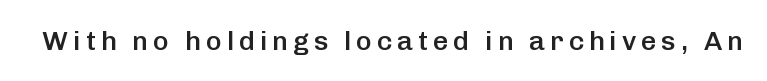
{"italic": "no", "bold": "semi", "underline": "no", "glyph_px": 27}
